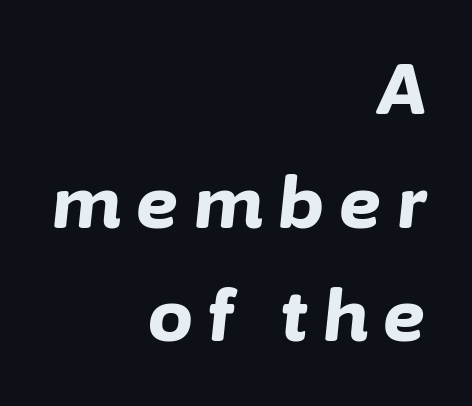
The image shows 71 px bold type, italic (leaning right); set right-aligned, normal line spacing (1.6x), unusually wide letter spacing (+0.22 em), not underlined; low stroke contrast and a medium x-height.
